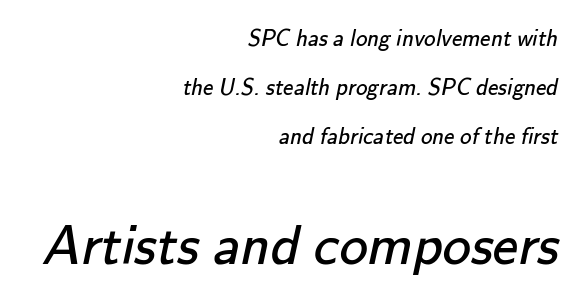
Q: Is the text bold? A: No.
Q: Is the typeface a serif or a sans-serif typeface? A: Sans-serif.
Q: Is the text underlined? A: No.
Q: How is the paragraph aligned? A: Right-aligned.
Q: Is the spacing between letters normal or unusually wide? A: Normal.
Q: Is the spacing between lines tight, normal or loose? A: Loose.
Q: Which block of text is set in a larger size, the first (top) or the second (bottom)? A: The second (bottom) one.
Q: Width (condensed, normal, or wide)? A: Normal.
Q: Stroke contrast? A: Low.
Q: x-height? A: Small.
Q: Monospaced? A: No.
